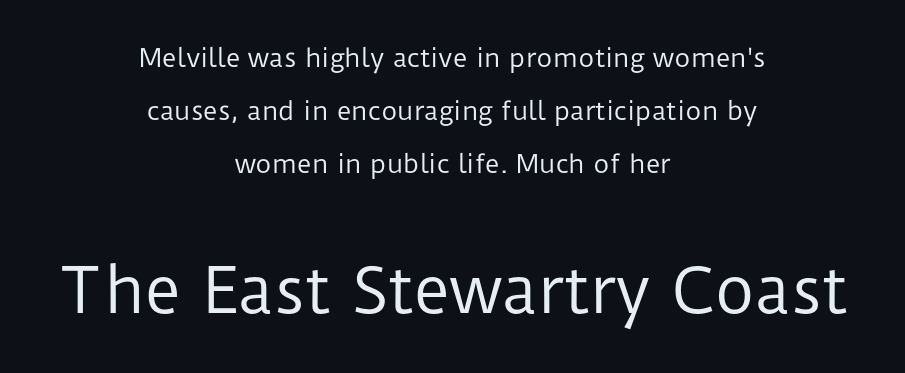
{"serif": "no", "italic": "no", "bold": "no", "weight": "regular", "width": "normal", "stroke_contrast": "low", "x_height": "medium", "monospaced": "no", "underline": "no", "align": "center", "line_spacing": "loose", "line_spacing_ratio": 2.13, "letter_spacing": "normal", "letter_spacing_em": 0.0, "larger_block": "second", "size_ratio": 2.48, "glyph_px": 62}
